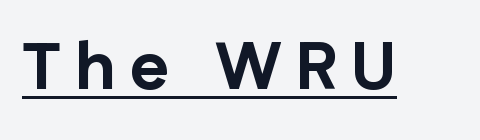
The image shows 67 px bold sans-serif type, upright; set unusually wide letter spacing (+0.21 em), underlined; low stroke contrast and a medium x-height.
